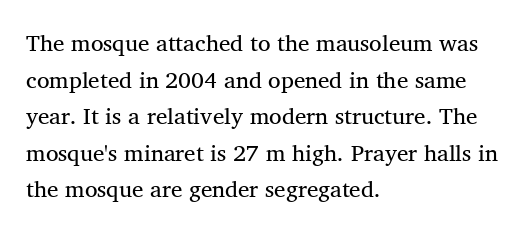
{"italic": "no", "bold": "no", "underline": "no", "align": "left", "line_spacing": "normal", "line_spacing_ratio": 1.59, "letter_spacing": "normal", "letter_spacing_em": 0.0, "glyph_px": 23}
